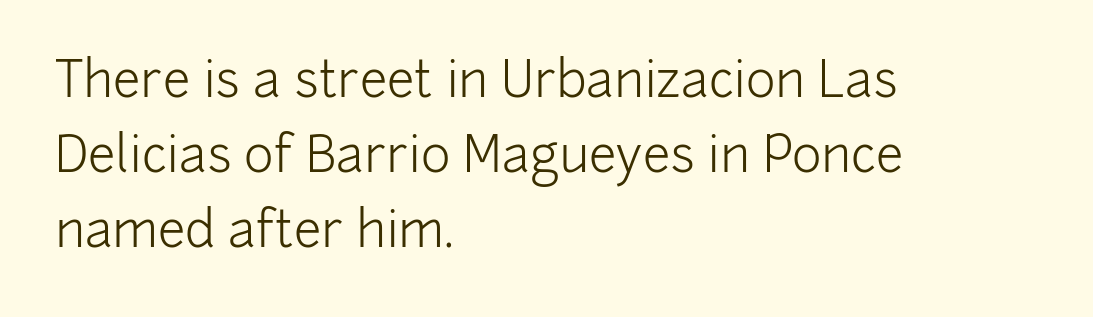
Q: Is the text bold? A: No.
Q: Is the text italic (slanted)? A: No, it is upright.
Q: Is the typeface a serif or a sans-serif typeface? A: Sans-serif.
Q: Is the text underlined? A: No.
Q: How is the paragraph aligned? A: Left-aligned.
Q: Is the spacing between letters normal or unusually wide? A: Normal.
Q: Is the spacing between lines tight, normal or loose? A: Normal.
Q: Width (condensed, normal, or wide)? A: Normal.
Q: Stroke contrast? A: Low.
Q: x-height? A: Medium.
Q: Monospaced? A: No.
